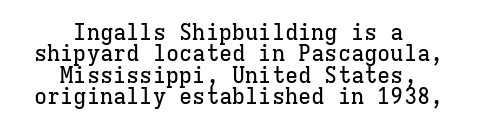
Q: Is the text italic (slanted)? A: No, it is upright.
Q: Is the text underlined? A: No.
Q: How is the paragraph aligned? A: Centered.
Q: Is the spacing between letters normal or unusually wide? A: Normal.
Q: Is the spacing between lines tight, normal or loose? A: Tight.
